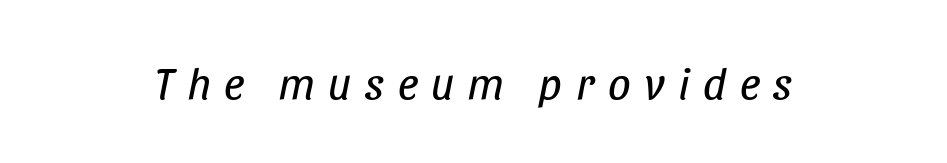
{"italic": "yes", "lean": "right", "slant_degrees": 11, "bold": "no", "weight": "regular", "width": "condensed", "stroke_contrast": "low", "x_height": "large", "monospaced": "no", "underline": "no", "letter_spacing": "wide", "letter_spacing_em": 0.3, "glyph_px": 45}
